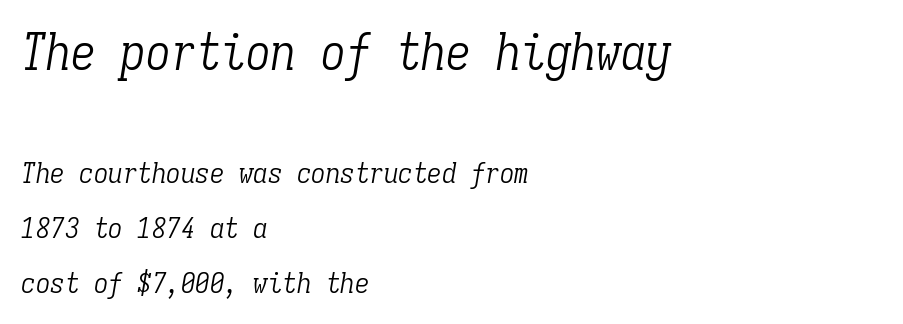
The image shows 50 px light, condensed serif type, italic (leaning right), monospaced; set left-aligned, line spacing 1.89x, normal letter spacing, not underlined; the first (top) block is 1.72x larger; low stroke contrast and a medium x-height.
